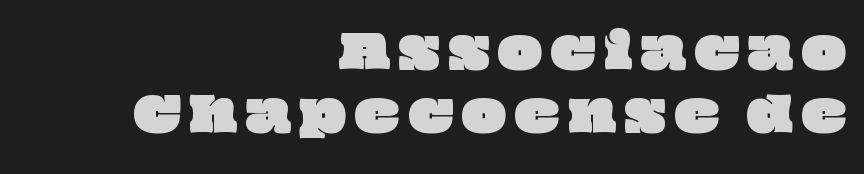
Unmarked baselines from the first word to the last. Character widths vary here, with narrow letters taking less room than wide ones. This rendering uses right alignment, leaving the left contour irregular. Honestly, the row spacing looks completely unremarkable.
